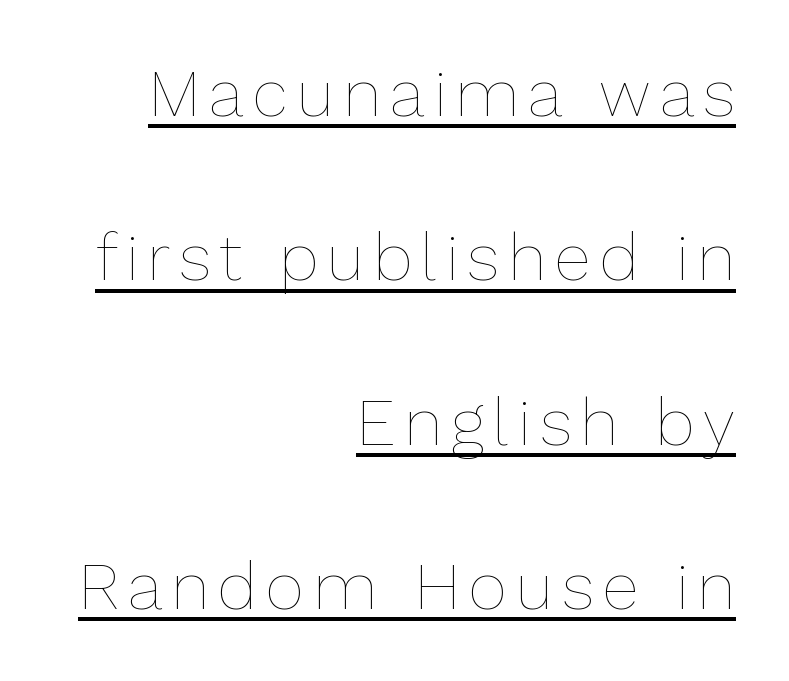
The image shows 66 px thin type, upright; set right-aligned, loose line spacing (2.49x), underlined; low stroke contrast and a medium x-height.
